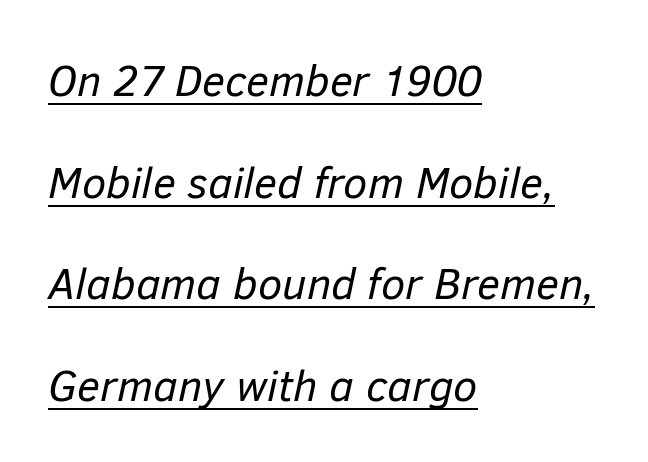
The image shows 44 px regular-weight type, italic (leaning right); set left-aligned, loose line spacing (2.31x), normal letter spacing, underlined; low stroke contrast and a medium x-height.
